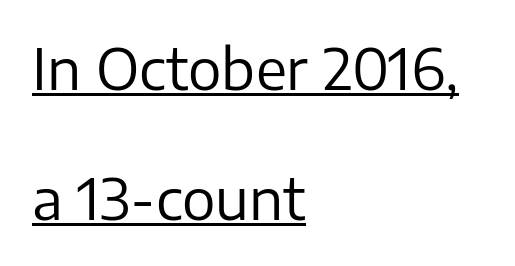
{"serif": "no", "italic": "no", "bold": "no", "weight": "regular", "width": "normal", "stroke_contrast": "low", "x_height": "medium", "monospaced": "no", "underline": "yes", "align": "left", "line_spacing": "loose", "line_spacing_ratio": 2.33, "letter_spacing": "normal", "letter_spacing_em": 0.0, "glyph_px": 56}
